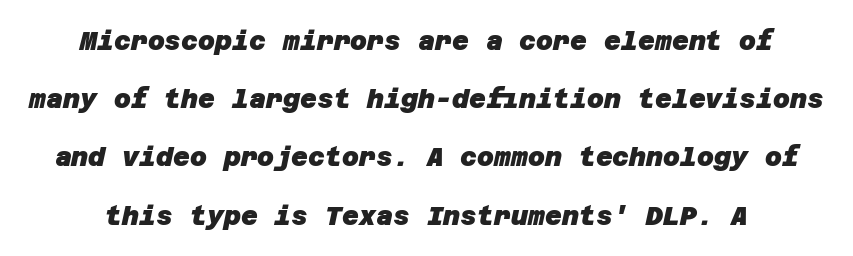
Q: Is the text bold? A: Yes.
Q: Is the text underlined? A: No.
Q: Is the spacing between letters normal or unusually wide? A: Normal.
Q: Is the spacing between lines tight, normal or loose? A: Loose.
